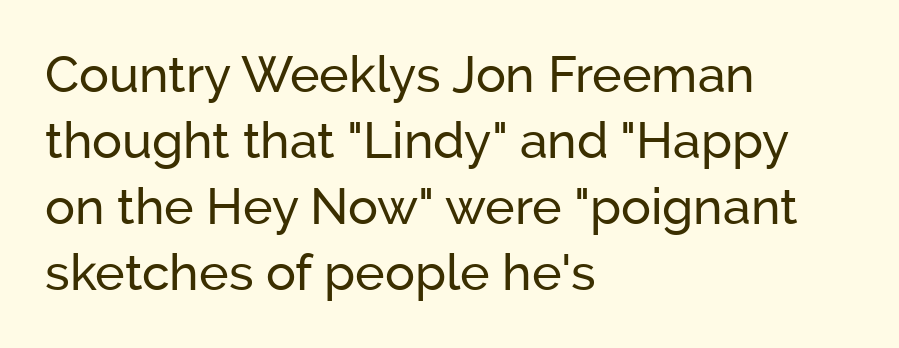
The image shows 50 px sans-serif type, upright; set left-aligned, normal line spacing (1.32x), normal letter spacing, not underlined; low stroke contrast and a medium x-height.
